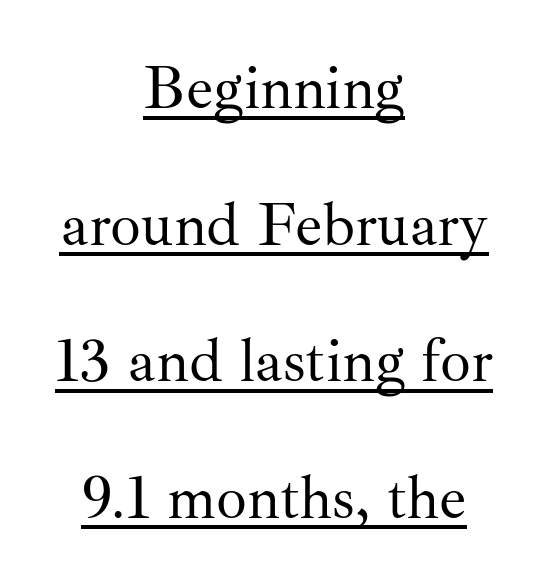
Q: Is the text bold? A: No.
Q: Is the text italic (slanted)? A: No, it is upright.
Q: Is the typeface a serif or a sans-serif typeface? A: Serif.
Q: Is the text underlined? A: Yes.
Q: How is the paragraph aligned? A: Centered.
Q: Is the spacing between letters normal or unusually wide? A: Normal.
Q: Is the spacing between lines tight, normal or loose? A: Loose.
Q: Width (condensed, normal, or wide)? A: Normal.
Q: Stroke contrast? A: Medium.
Q: x-height? A: Small.
Q: Monospaced? A: No.
